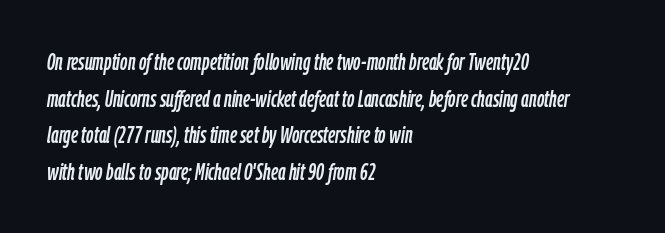
These lines stack with their left ends in a neat column. Rule under the text: the space is simply empty. How would I describe the line gaps? Plain and ordinary. How are the letters spaced? Ordinarily, with no added tracking.
